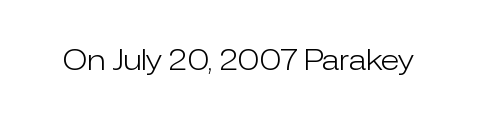
The image shows 28 px light sans-serif type, upright; set normal letter spacing, not underlined; low stroke contrast and a medium x-height.
